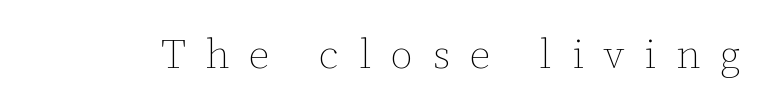
Here the glyphs are tracked loosely, breaking word shapes into spaced letters. Type without underlining. These lines are rendered in a variable-pitch font. The lettering stays uniformly vertical, giving the passage a roman look. A quiet, ordinary-to-light weight characterises the typeface.
